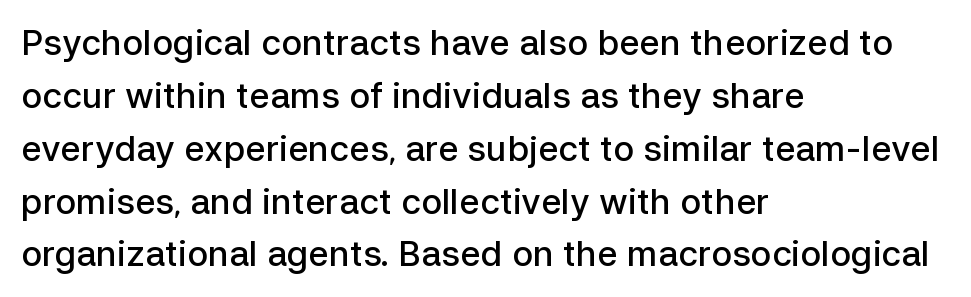
Q: Is the text bold? A: Semi-bold.
Q: Is the text italic (slanted)? A: No, it is upright.
Q: Is the typeface a serif or a sans-serif typeface? A: Sans-serif.
Q: Is the text underlined? A: No.
Q: How is the paragraph aligned? A: Left-aligned.
Q: Is the spacing between letters normal or unusually wide? A: Normal.
Q: Is the spacing between lines tight, normal or loose? A: Normal.
Q: Width (condensed, normal, or wide)? A: Normal.
Q: Stroke contrast? A: Low.
Q: x-height? A: Medium.
Q: Monospaced? A: No.
